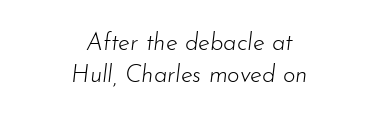
The image shows 24 px text type, italic (leaning right); set centered, normal line spacing (1.35x), normal letter spacing, not underlined.
